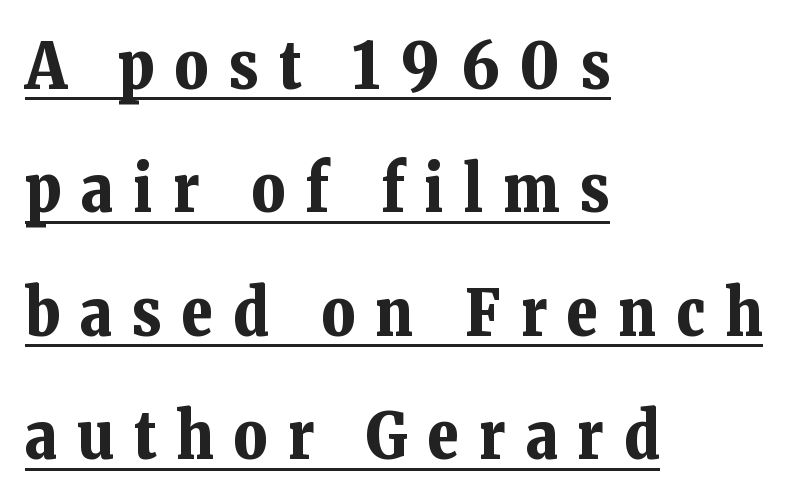
{"serif": "yes", "italic": "no", "bold": "yes", "weight": "bold", "width": "normal", "stroke_contrast": "low", "x_height": "medium", "monospaced": "no", "underline": "yes", "align": "left", "line_spacing": "loose", "line_spacing_ratio": 1.9, "letter_spacing": "wide", "letter_spacing_em": 0.31, "glyph_px": 65}
